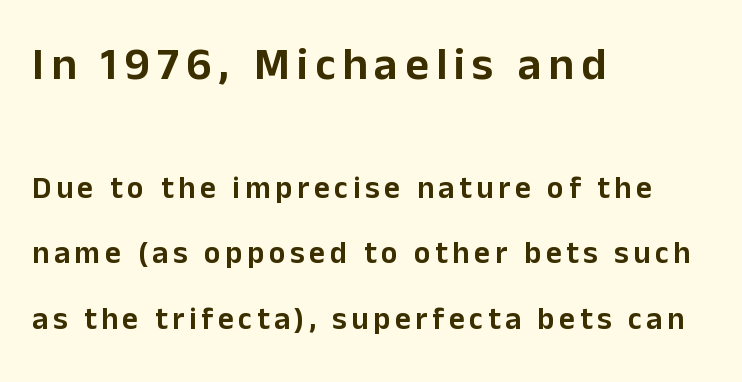
The image shows 46 px sans-serif type, upright; set left-aligned, loose line spacing (2.11x), not underlined; the first (top) block is 1.48x larger; low stroke contrast and a medium x-height.
